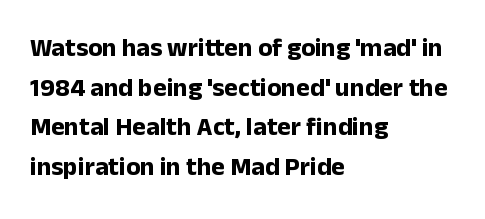
{"italic": "no", "bold": "yes", "underline": "no", "align": "left", "line_spacing": "normal", "line_spacing_ratio": 1.52, "letter_spacing": "normal", "letter_spacing_em": 0.0, "glyph_px": 26}
